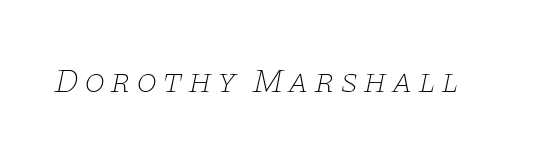
{"serif": "yes", "italic": "yes", "lean": "right", "slant_degrees": 11, "bold": "no", "weight": "thin", "width": "wide", "stroke_contrast": "low", "x_height": "large", "monospaced": "no", "underline": "no", "glyph_px": 34}
